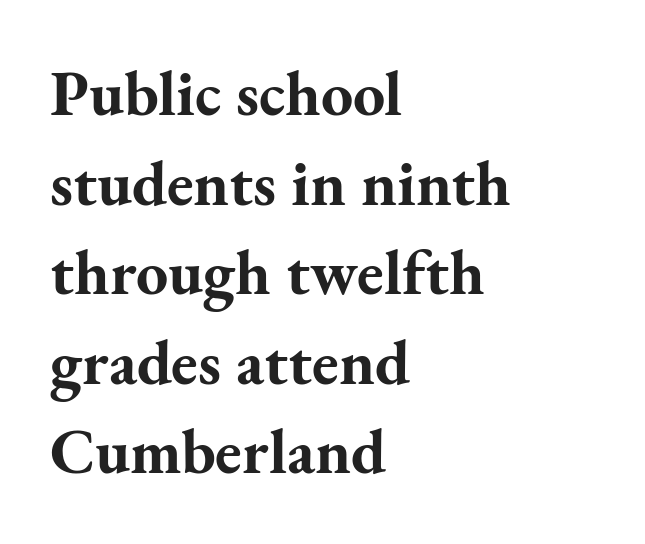
{"serif": "yes", "italic": "no", "bold": "yes", "weight": "bold", "width": "normal", "stroke_contrast": "medium", "x_height": "small", "monospaced": "no", "underline": "no", "align": "left", "line_spacing": "normal", "line_spacing_ratio": 1.4, "letter_spacing": "normal", "letter_spacing_em": 0.0, "glyph_px": 64}
